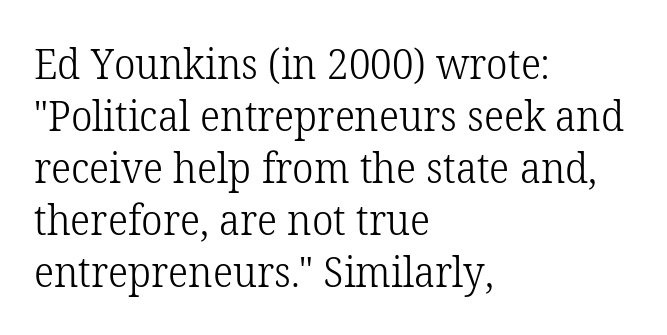
The image shows 42 px light serif type, upright; set left-aligned, line spacing 1.24x, normal letter spacing, not underlined; low stroke contrast and a medium x-height.
